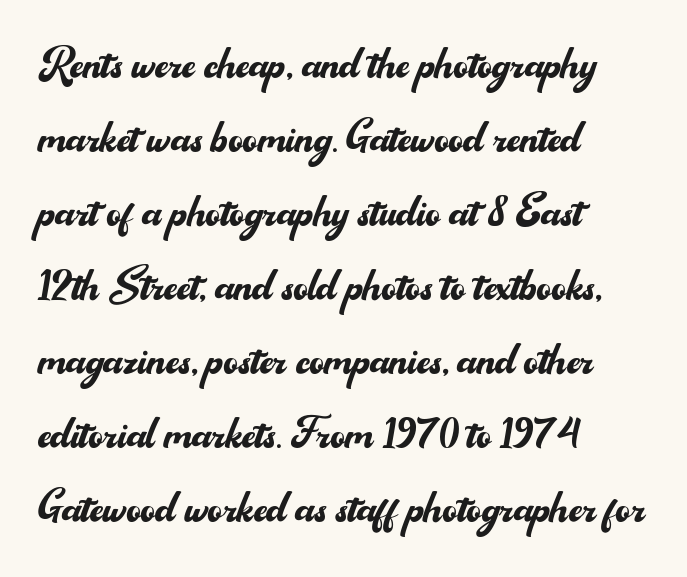
The rag falls on the right side of this text block. The characters display no serif detailing; their extremities are plain. If you measured baseline to baseline, you'd find a middling distance. Heft: none added — not bold. The passage shown is not underscored anywhere. These lines are rendered in a variable-pitch font.
